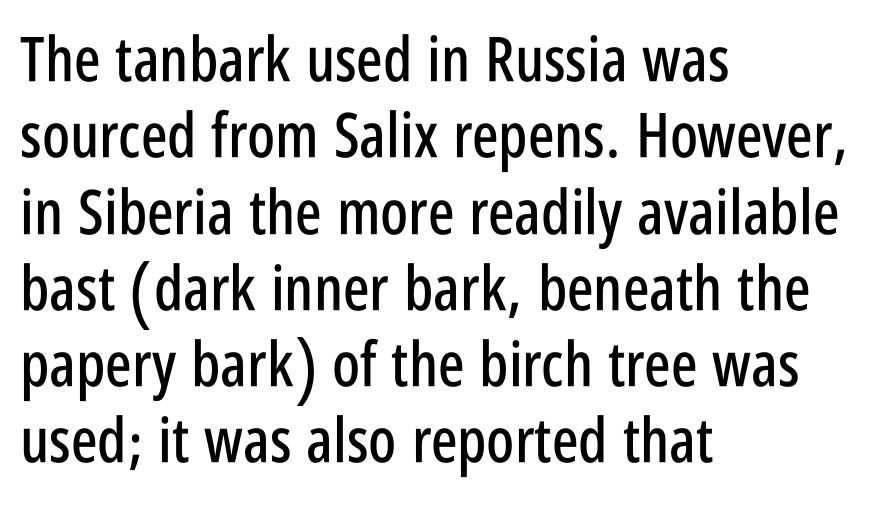
The image shows 62 px condensed sans-serif type, upright; set left-aligned, line spacing 1.23x, normal letter spacing, not underlined; low stroke contrast and a large x-height.
